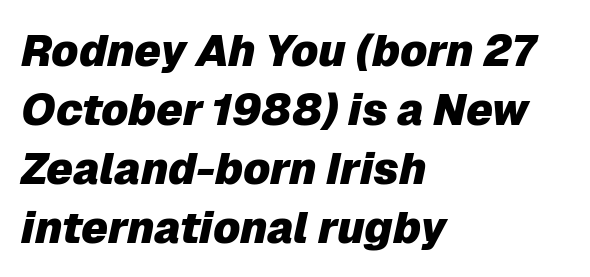
Casual observation: everything's shoved over to the left. The words here are not underlined. Caption: bold face, heavy strokes. Does the leading feel generous? No, just average. Proportional: the letters do not fall into vertical columns. These lines were composed using italics.
